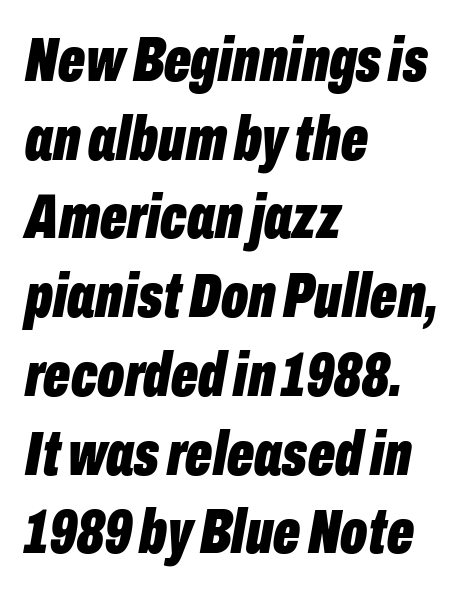
The image shows 63 px bold, condensed type, italic (leaning right); set left-aligned, normal line spacing (1.25x), normal letter spacing, not underlined; low stroke contrast and a medium x-height.
